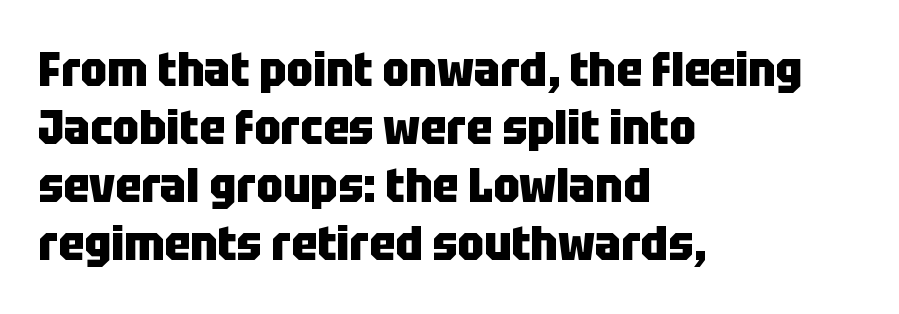
The image shows 48 px heavy, condensed sans-serif type, upright; set left-aligned, line spacing 1.21x, normal letter spacing, not underlined; low stroke contrast and a large x-height.
